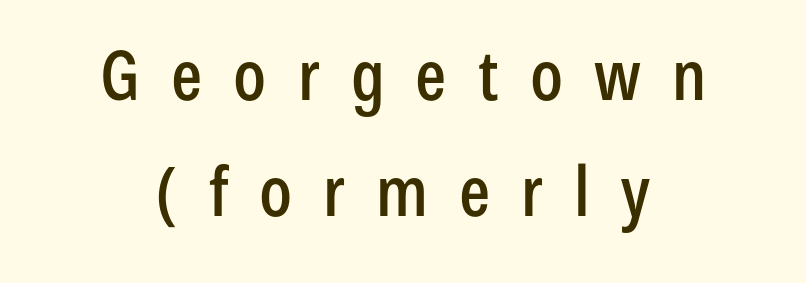
The specimen reads as upright at a glance. The designer went with a sans here, leaving each stem footless. How would I describe the line gaps? Plain and ordinary. The letters advance in unequal steps, a hallmark of proportional type. The specimen omits any rule beneath the text block's lines. Look at the tracking — it's clearly loosened, letters drifting apart.
